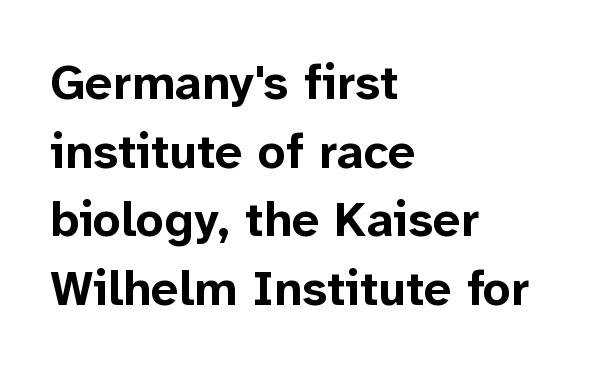
{"serif": "no", "italic": "no", "bold": "yes", "weight": "bold", "width": "normal", "stroke_contrast": "low", "x_height": "medium", "monospaced": "no", "underline": "no", "align": "left", "line_spacing": "normal", "line_spacing_ratio": 1.4, "letter_spacing": "normal", "letter_spacing_em": 0.0, "glyph_px": 49}
